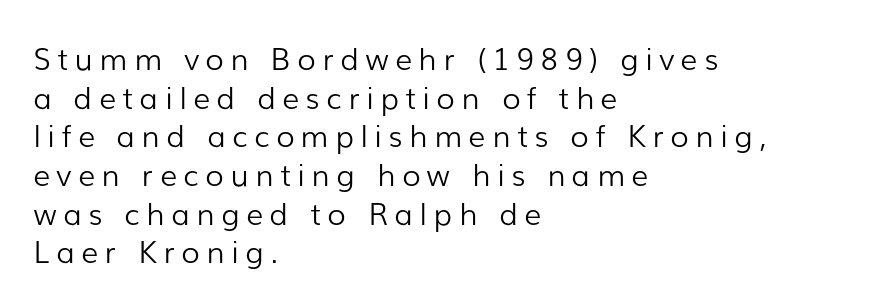
The image shows 30 px light sans-serif type, upright; set left-aligned, normal line spacing (1.29x), unusually wide letter spacing (+0.22 em), not underlined; low stroke contrast and a medium x-height.
